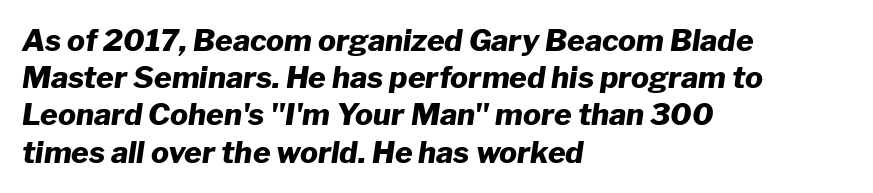
The letters advance in unequal steps, a hallmark of proportional type. Just letters on the line, the space beneath them empty. Leftover space on each line is placed entirely after the last word. Designer's note — italics engaged. Strokes here are thick enough to call this a true bold.
